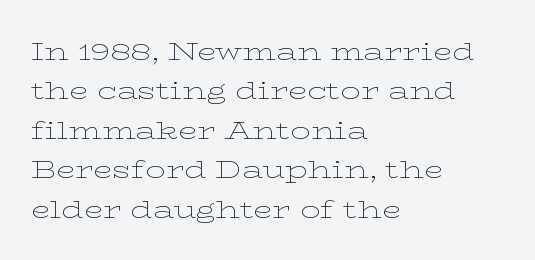
{"italic": "no", "bold": "no", "underline": "no", "align": "left", "line_spacing": "normal", "line_spacing_ratio": 1.58, "letter_spacing": "normal", "letter_spacing_em": 0.0, "glyph_px": 25}
